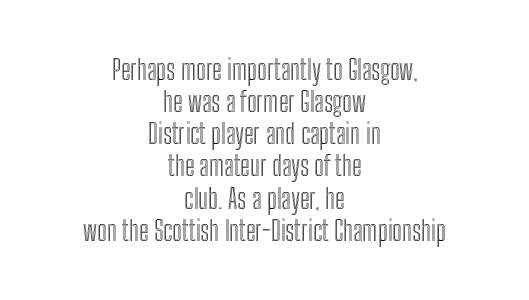
The image shows 27 px text type, upright; set centered, line spacing 1.19x, normal letter spacing, not underlined.
